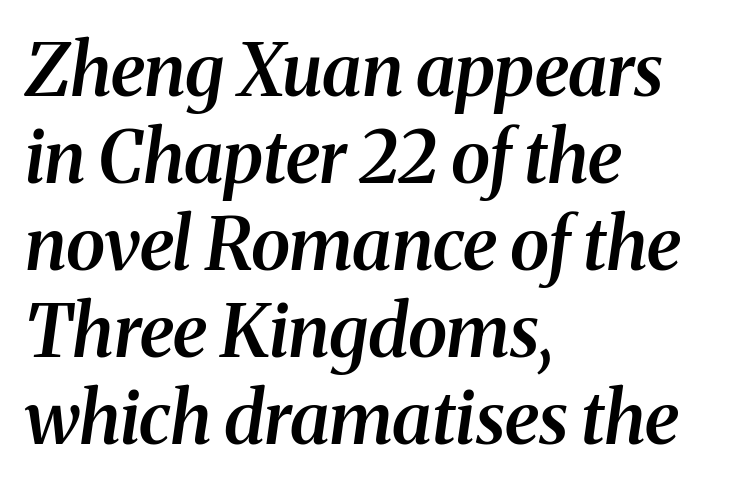
The words here are not underlined. The line texture is even and compact thanks to regular tracking. Weight: semibold (demi). Every row of glyphs begins at an identical x-position on the left. Quick note: italic. Each letter keeps its own natural width here, so spacing adapts to shape.
